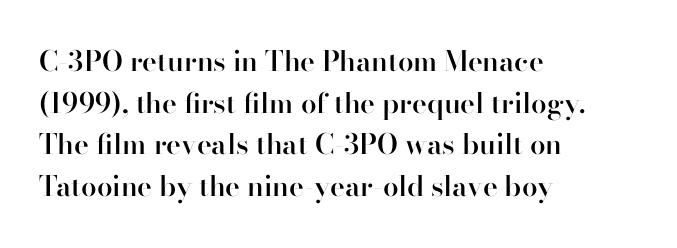
The image shows 28 px semibold serif type, upright; set left-aligned, normal line spacing (1.49x), normal letter spacing, not underlined; high stroke contrast and a small x-height.
